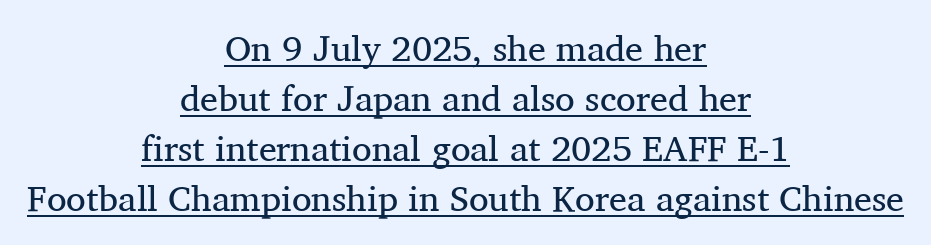
{"serif": "yes", "italic": "no", "bold": "no", "weight": "regular", "width": "normal", "stroke_contrast": "medium", "x_height": "medium", "monospaced": "no", "underline": "yes", "align": "center", "line_spacing": "normal", "line_spacing_ratio": 1.39, "letter_spacing": "normal", "letter_spacing_em": 0.0, "glyph_px": 36}
